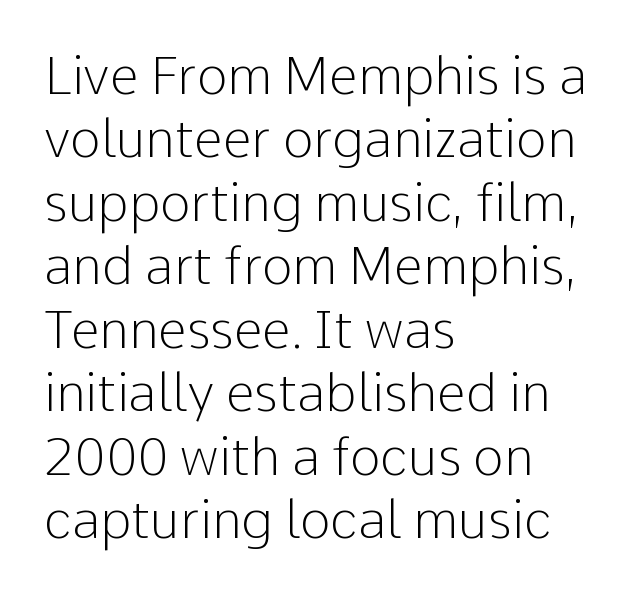
Is this a fixed-width face? No — the glyphs have proportional, varying widths. When letters stand straight like this, we call the style roman or upright. The face used here is rendered with its standard letterfit. The area under the type is left untouched. The characters display no serif detailing; their extremities are plain. Stem width sits at or under what a default text font uses.
